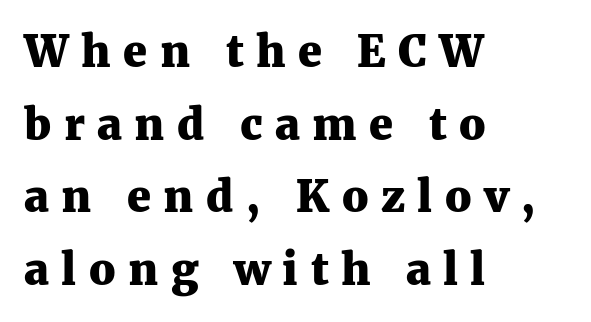
{"serif": "yes", "italic": "no", "bold": "yes", "weight": "heavy", "width": "normal", "stroke_contrast": "medium", "x_height": "medium", "monospaced": "no", "underline": "no", "align": "left", "line_spacing": "normal", "line_spacing_ratio": 1.69, "letter_spacing": "wide", "letter_spacing_em": 0.29, "glyph_px": 43}
